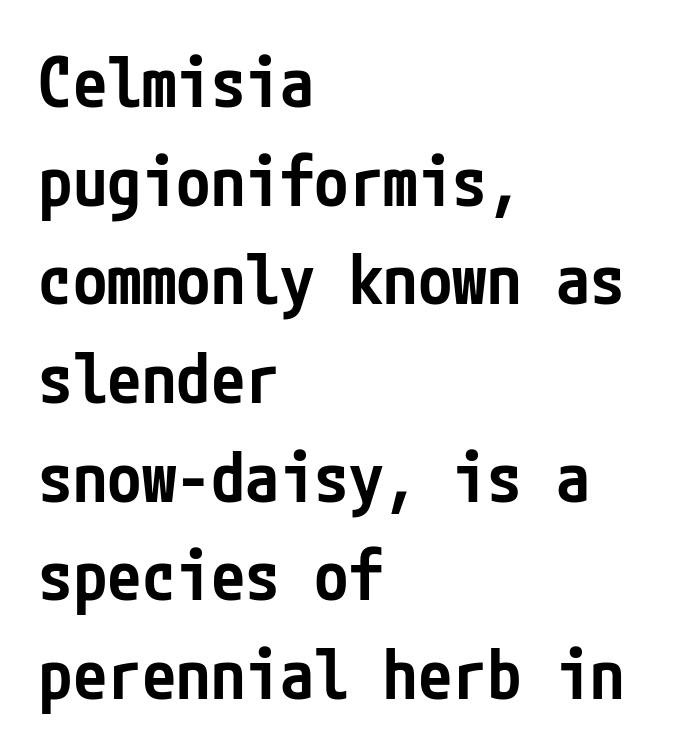
Q: Is the text bold? A: Semi-bold.
Q: Is the text italic (slanted)? A: No, it is upright.
Q: Is the typeface a serif or a sans-serif typeface? A: Sans-serif.
Q: Is the text underlined? A: No.
Q: How is the paragraph aligned? A: Left-aligned.
Q: Is the spacing between letters normal or unusually wide? A: Normal.
Q: Is the spacing between lines tight, normal or loose? A: Normal.
Q: Width (condensed, normal, or wide)? A: Condensed.
Q: Stroke contrast? A: Low.
Q: x-height? A: Medium.
